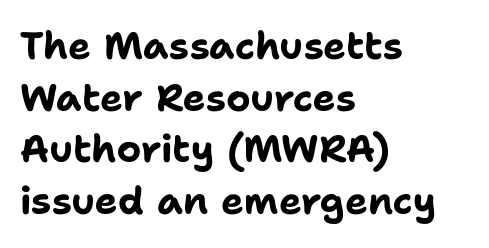
The gap between lines stays unmarked. The type is set solid horizontally, with unmodified tracking. Note: no serifs on the glyphs. Set as a true bold cut, around the 700 mark. A normal amount of white space separates one row of letters from the next.
